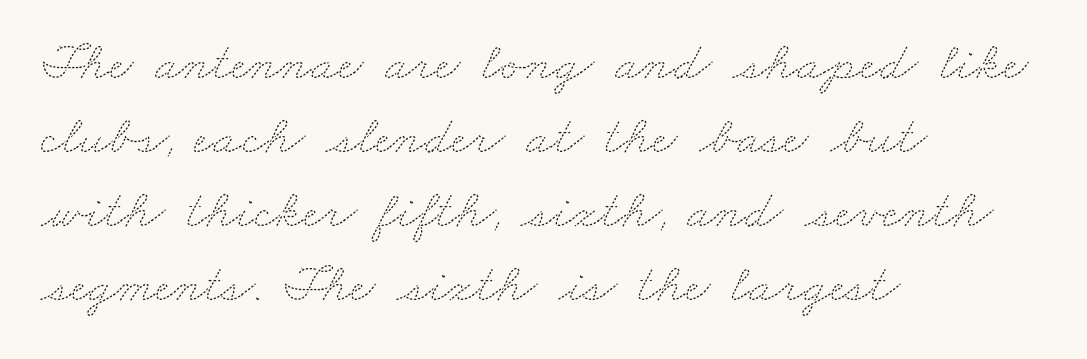
Q: Is the text bold? A: No.
Q: Is the text underlined? A: No.
Q: How is the paragraph aligned? A: Left-aligned.
Q: Is the spacing between letters normal or unusually wide? A: Normal.
Q: Is the spacing between lines tight, normal or loose? A: Normal.
Q: Width (condensed, normal, or wide)? A: Wide.
Q: Stroke contrast? A: Medium.
Q: x-height? A: Small.
Q: Monospaced? A: No.
